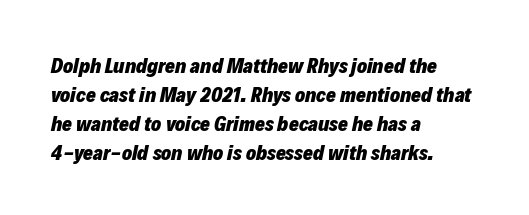
The image shows 21 px bold type, italic (leaning right); set left-aligned, normal line spacing (1.38x), normal letter spacing, not underlined.
